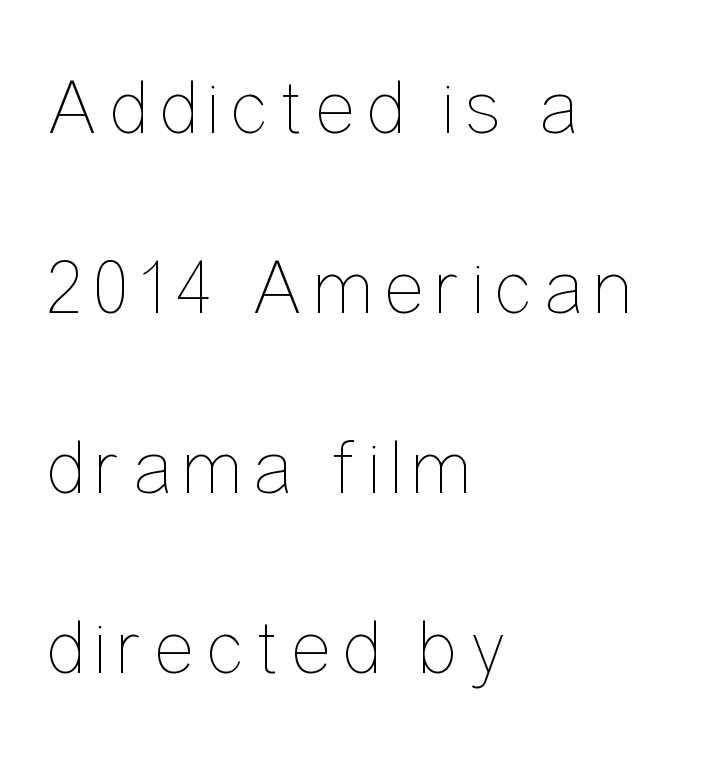
The image shows 79 px thin, condensed type, upright; set left-aligned, loose line spacing (2.28x), not underlined; low stroke contrast and a medium x-height.
